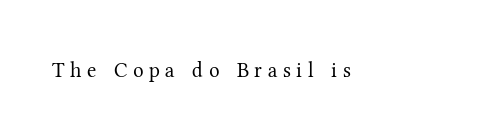
{"italic": "no", "bold": "no", "underline": "no", "letter_spacing": "wide", "letter_spacing_em": 0.27, "glyph_px": 21}
